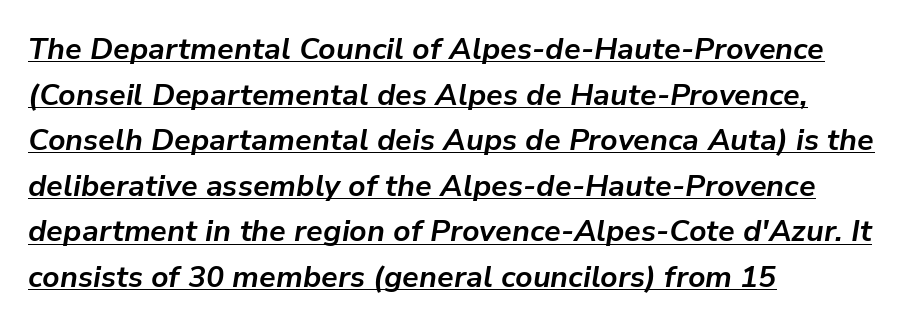
Q: Is the text bold? A: Yes.
Q: Is the text italic (slanted)? A: Yes, it leans right by about 9 degrees.
Q: Is the text underlined? A: Yes.
Q: How is the paragraph aligned? A: Left-aligned.
Q: Is the spacing between letters normal or unusually wide? A: Normal.
Q: Is the spacing between lines tight, normal or loose? A: Normal.
Q: Width (condensed, normal, or wide)? A: Normal.
Q: Stroke contrast? A: Low.
Q: x-height? A: Medium.
Q: Monospaced? A: No.
